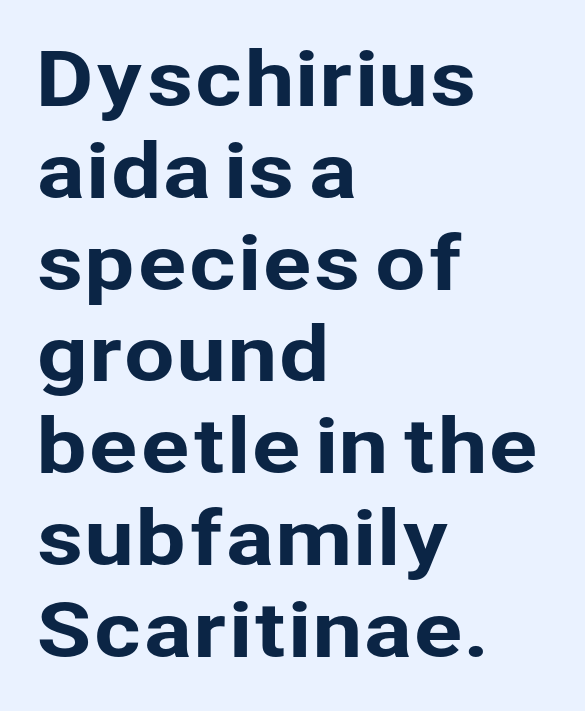
{"serif": "no", "italic": "no", "width": "normal", "stroke_contrast": "low", "x_height": "medium", "monospaced": "no", "underline": "no", "align": "left", "line_spacing_ratio": 1.24, "letter_spacing": "normal", "letter_spacing_em": 0.0, "glyph_px": 74}
